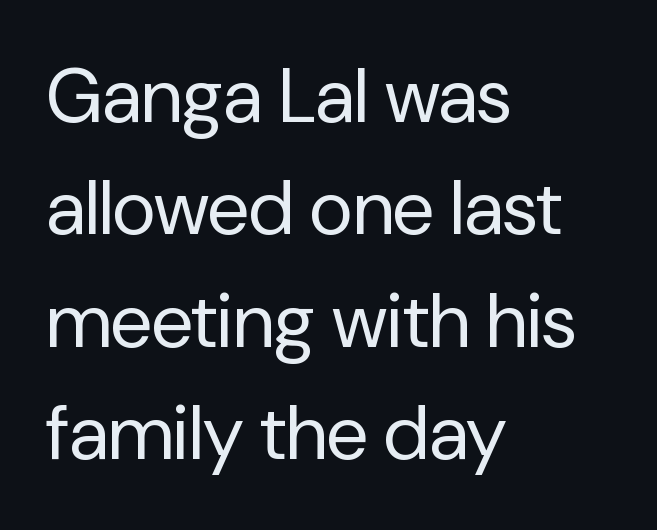
This sample is left-justified, so line endings fall wherever the words run out. Ascenders rise straight up at ninety degrees. This is not heavy type; no bold has been used. This sample uses plain, unmodified letter spacing. Proportional: the letters do not fall into vertical columns.
